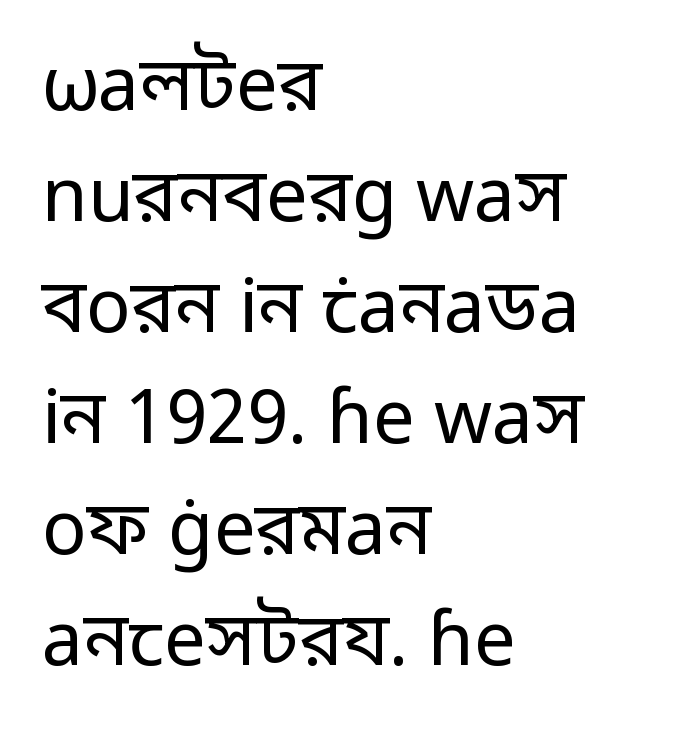
The image shows 74 px regular-weight sans-serif type, upright; set left-aligned, normal line spacing (1.5x), normal letter spacing, not underlined; low stroke contrast and a medium x-height.
